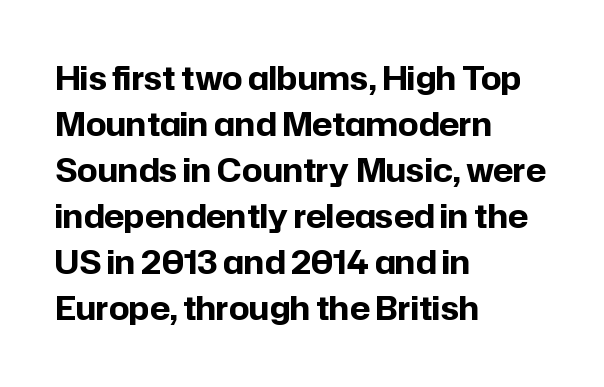
{"serif": "no", "italic": "no", "bold": "yes", "weight": "bold", "width": "normal", "stroke_contrast": "low", "x_height": "medium", "monospaced": "no", "underline": "no", "align": "left", "line_spacing": "normal", "line_spacing_ratio": 1.44, "letter_spacing": "normal", "letter_spacing_em": 0.0, "glyph_px": 32}
